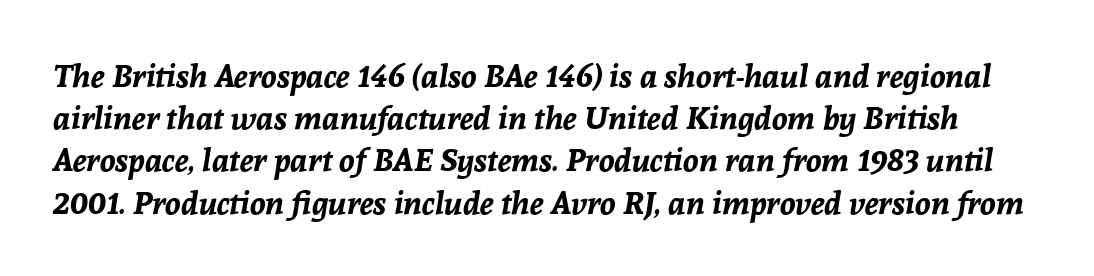
Q: Is the text bold? A: Yes.
Q: Is the text italic (slanted)? A: Yes, it leans right by about 8 degrees.
Q: Is the text underlined? A: No.
Q: Is the spacing between letters normal or unusually wide? A: Normal.
Q: Is the spacing between lines tight, normal or loose? A: Normal.
Q: Width (condensed, normal, or wide)? A: Normal.
Q: Stroke contrast? A: Low.
Q: x-height? A: Medium.
Q: Monospaced? A: No.
